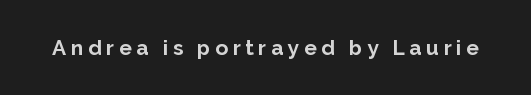
Q: Is the text bold? A: Yes.
Q: Is the text italic (slanted)? A: No, it is upright.
Q: Is the text underlined? A: No.
Q: Is the spacing between letters normal or unusually wide? A: Unusually wide.
